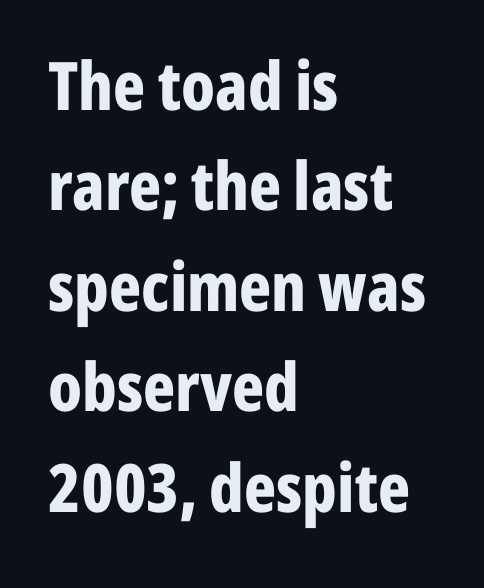
The rendering uses a moderate line-height, typical for paragraphs. Regarding serifs, this sample does without them. Every letter is thick-stroked: bold, no question. The ragged edge is on the right, which tells us the setting is flush left. It's the straight-up-and-down kind of type.
